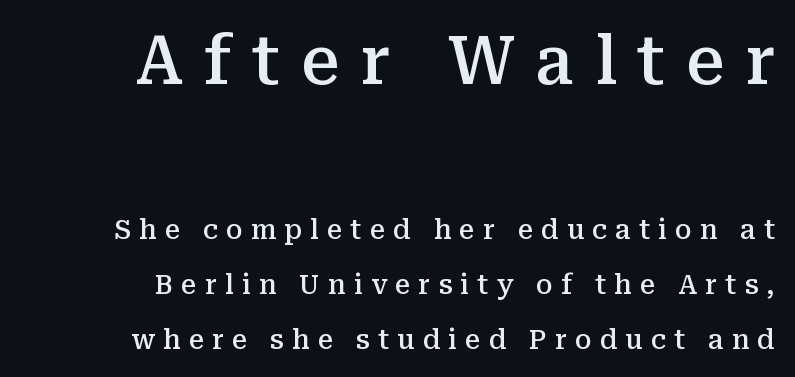
Descenders hang freely into open space. Substantial extra tracking has been applied to these lines. One-word summary of the alignment: right. You could not count columns in this text — the font is proportionally spaced. Designer's note — italics off, roman on. Emphasis by weight is partial: semibold.
